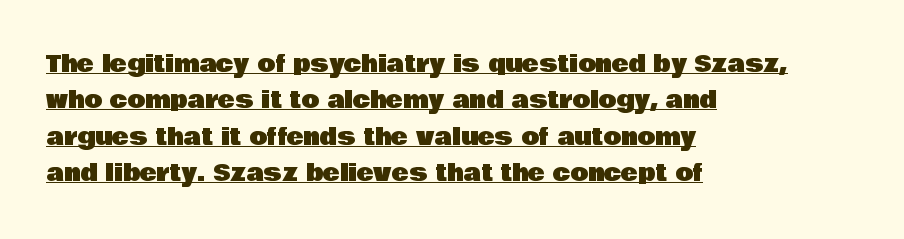
Q: Is the text italic (slanted)? A: No, it is upright.
Q: Is the text underlined? A: Yes.
Q: How is the paragraph aligned? A: Left-aligned.
Q: Is the spacing between letters normal or unusually wide? A: Normal.
Q: Is the spacing between lines tight, normal or loose? A: Normal.
